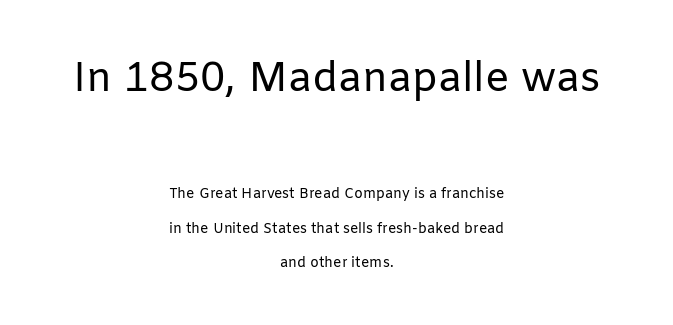
{"serif": "no", "italic": "no", "bold": "no", "weight": "regular", "width": "normal", "stroke_contrast": "low", "x_height": "medium", "monospaced": "no", "underline": "no", "align": "center", "line_spacing": "loose", "line_spacing_ratio": 2.45, "letter_spacing": "normal", "letter_spacing_em": 0.0, "larger_block": "first", "size_ratio": 2.93, "glyph_px": 41}
